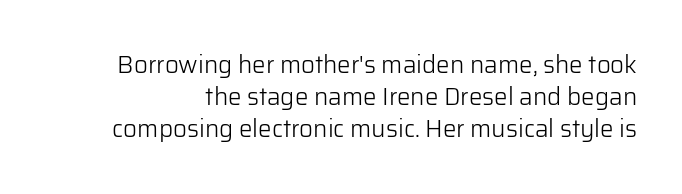
Q: Is the text bold? A: No.
Q: Is the text italic (slanted)? A: No, it is upright.
Q: Is the text underlined? A: No.
Q: Is the spacing between letters normal or unusually wide? A: Normal.
Q: Is the spacing between lines tight, normal or loose? A: Normal.
